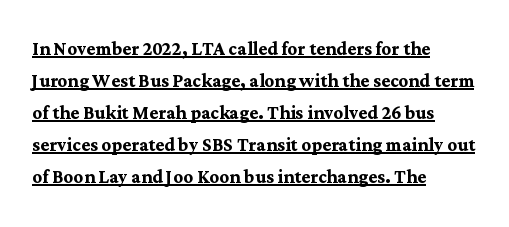
{"italic": "no", "bold": "yes", "underline": "yes", "align": "left", "line_spacing": "normal", "line_spacing_ratio": 1.33, "letter_spacing": "normal", "letter_spacing_em": 0.0, "glyph_px": 24}
